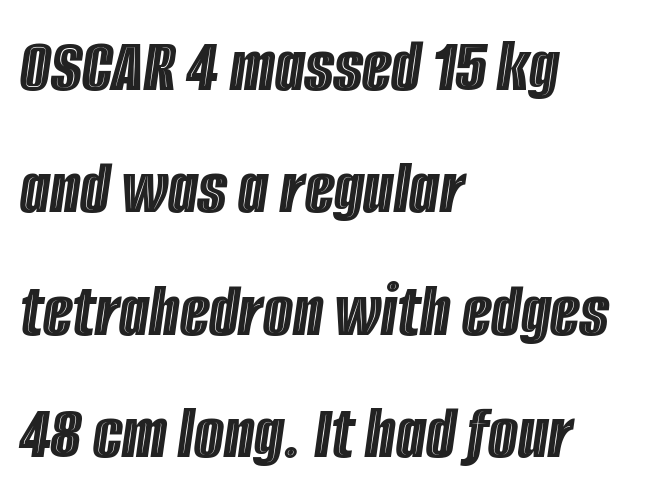
Does extra space separate the letters? No, they use regular spacing. Interline gaps are of average width in this sample. Each letter keeps its own natural width here, so spacing adapts to shape. The space beneath each line is pristine and unruled.
